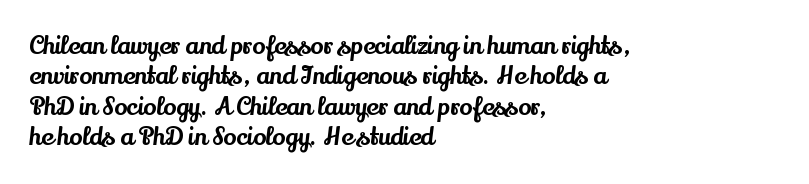
Q: Is the text italic (slanted)? A: Yes.
Q: Is the text underlined? A: No.
Q: How is the paragraph aligned? A: Left-aligned.
Q: Is the spacing between letters normal or unusually wide? A: Normal.
Q: Is the spacing between lines tight, normal or loose? A: Normal.
